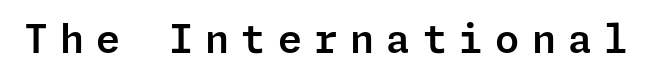
Q: Is the text italic (slanted)? A: No, it is upright.
Q: Is the typeface a serif or a sans-serif typeface? A: Sans-serif.
Q: Is the text underlined? A: No.
Q: Is the spacing between letters normal or unusually wide? A: Unusually wide.
Q: Width (condensed, normal, or wide)? A: Normal.
Q: Stroke contrast? A: Low.
Q: x-height? A: Medium.
